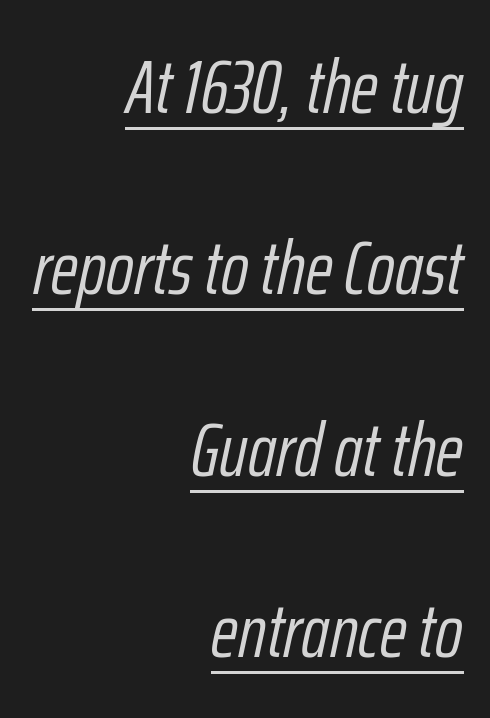
{"italic": "yes", "lean": "right", "slant_degrees": 12, "bold": "no", "weight": "light", "width": "condensed", "stroke_contrast": "low", "x_height": "medium", "monospaced": "no", "underline": "yes", "align": "right", "line_spacing": "loose", "line_spacing_ratio": 2.42, "letter_spacing": "normal", "letter_spacing_em": 0.0, "glyph_px": 75}
